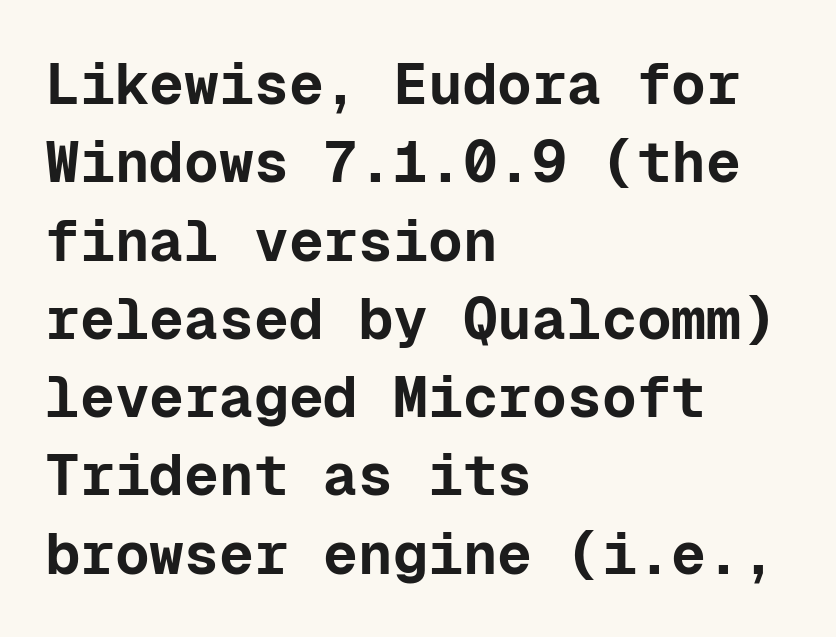
{"serif": "no", "italic": "no", "bold": "yes", "weight": "bold", "width": "normal", "stroke_contrast": "low", "x_height": "medium", "monospaced": "yes", "underline": "no", "align": "left", "line_spacing": "normal", "line_spacing_ratio": 1.35, "letter_spacing": "normal", "letter_spacing_em": 0.0, "glyph_px": 58}
